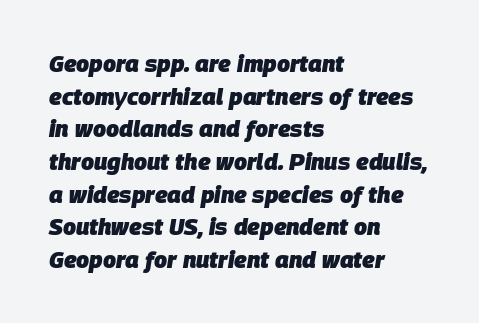
Q: Is the text bold? A: Yes.
Q: Is the text italic (slanted)? A: Yes, it leans right by about 9 degrees.
Q: Is the text underlined? A: No.
Q: How is the paragraph aligned? A: Left-aligned.
Q: Is the spacing between letters normal or unusually wide? A: Normal.
Q: Is the spacing between lines tight, normal or loose? A: Normal.
